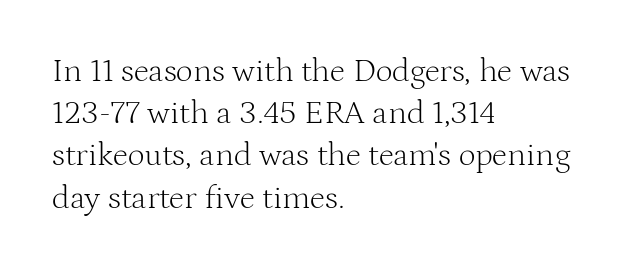
Q: Is the text bold? A: No.
Q: Is the text italic (slanted)? A: No, it is upright.
Q: Is the typeface a serif or a sans-serif typeface? A: Serif.
Q: Is the text underlined? A: No.
Q: How is the paragraph aligned? A: Left-aligned.
Q: Is the spacing between letters normal or unusually wide? A: Normal.
Q: Is the spacing between lines tight, normal or loose? A: Normal.
Q: Width (condensed, normal, or wide)? A: Normal.
Q: Stroke contrast? A: Medium.
Q: x-height? A: Medium.
Q: Monospaced? A: No.
